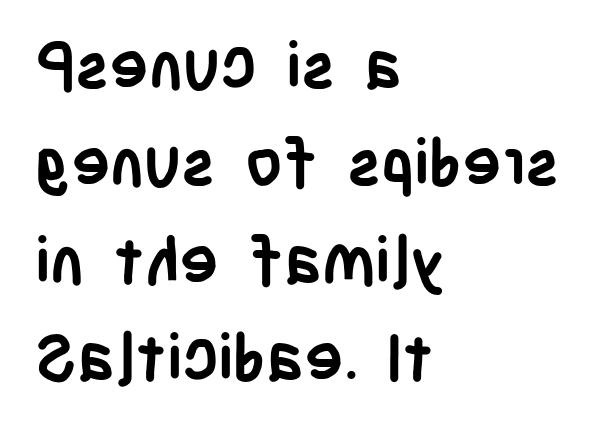
{"serif": "no", "italic": "no", "bold": "yes", "weight": "semibold", "width": "condensed", "stroke_contrast": "low", "x_height": "large", "monospaced": "no", "underline": "no", "align": "left", "line_spacing": "normal", "line_spacing_ratio": 1.5, "letter_spacing": "normal", "letter_spacing_em": 0.0, "glyph_px": 65}
